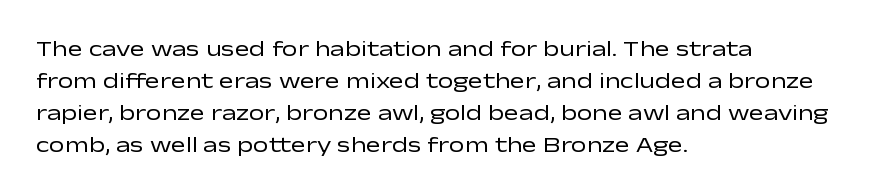
The image shows 22 px text type, upright; set left-aligned, normal line spacing (1.46x), normal letter spacing, not underlined.
